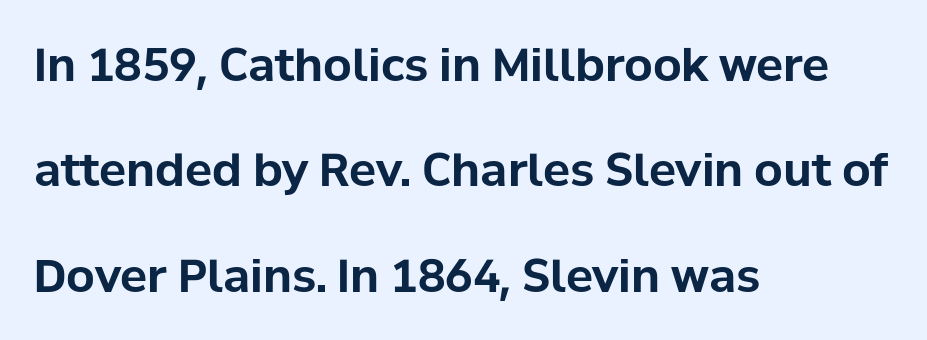
The image shows 45 px bold sans-serif type, upright; set left-aligned, loose line spacing (2.34x), normal letter spacing, not underlined; low stroke contrast and a medium x-height.
